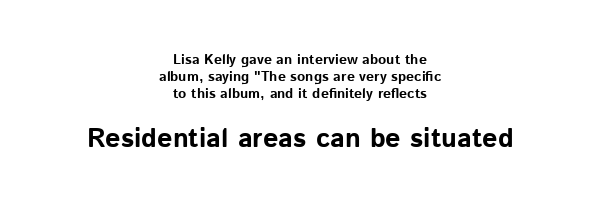
The image shows 27 px bold type, upright; set centered, line spacing 1.22x, normal letter spacing, not underlined; the second (bottom) block is 1.93x larger.
